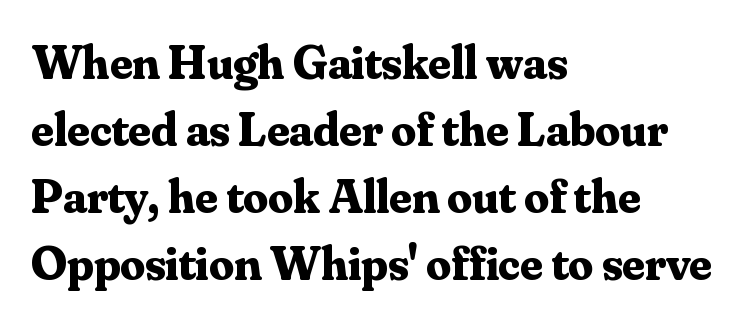
The image shows 49 px bold serif type, upright; set left-aligned, normal line spacing (1.37x), normal letter spacing, not underlined; medium stroke contrast and a small x-height.
